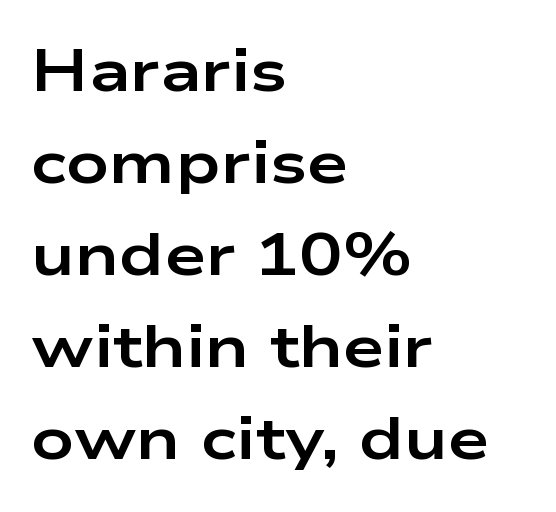
The image shows 59 px bold, wide sans-serif type, upright; set left-aligned, normal line spacing (1.56x), normal letter spacing, not underlined; low stroke contrast and a medium x-height.
